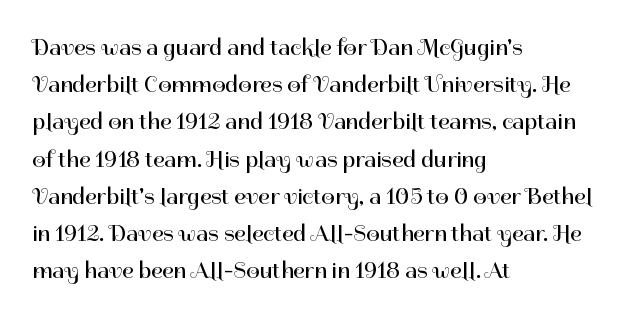
Q: Is the text bold? A: No.
Q: Is the text italic (slanted)? A: No, it is upright.
Q: Is the text underlined? A: No.
Q: How is the paragraph aligned? A: Left-aligned.
Q: Is the spacing between letters normal or unusually wide? A: Normal.
Q: Is the spacing between lines tight, normal or loose? A: Normal.
